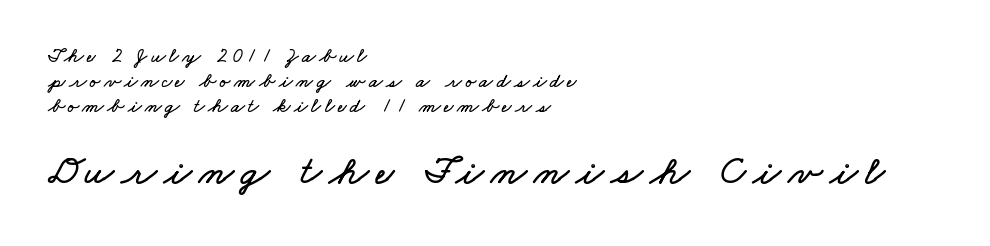
{"width": "wide", "stroke_contrast": "low", "x_height": "small", "monospaced": "no", "underline": "no", "align": "left", "line_spacing_ratio": 1.24, "larger_block": "second", "size_ratio": 2.05, "glyph_px": 41}
